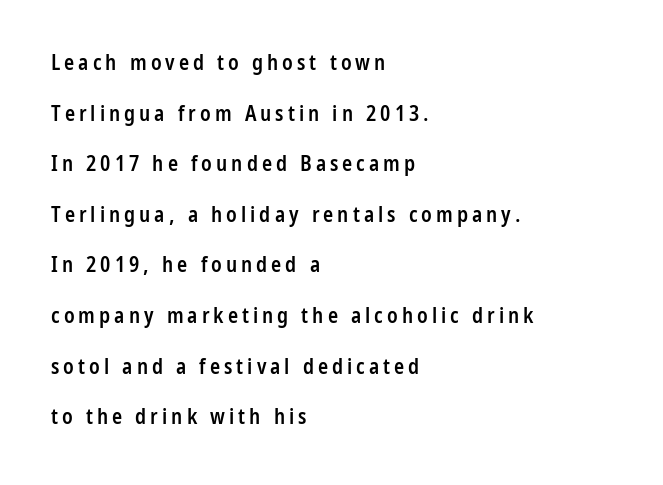
Q: Is the text bold? A: Semi-bold.
Q: Is the text italic (slanted)? A: No, it is upright.
Q: Is the text underlined? A: No.
Q: How is the paragraph aligned? A: Left-aligned.
Q: Is the spacing between lines tight, normal or loose? A: Loose.
